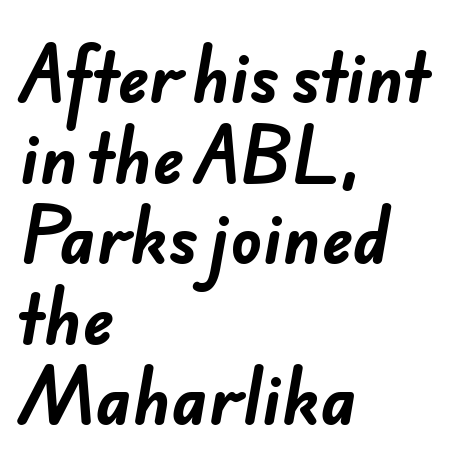
Spacing verdict: proportional, widths tailored to each character. Compared with a centered layout, this one pins lines to the left instead. The typeface chosen for these lines omits serifs. The string is rendered with underlining switched off. The strokes are fattened all the way to bold.
